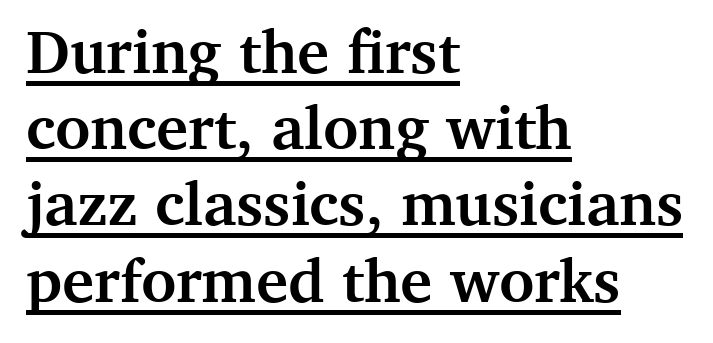
A rule runs beneath these lines of type. Baseline-to-baseline distance is the conventional proportion of letter height. Thick stems and heavy bowls — unmistakably bold. Designer's note — italics off, roman on. Notice how the passage keeps a crisp vertical edge on the left only.
